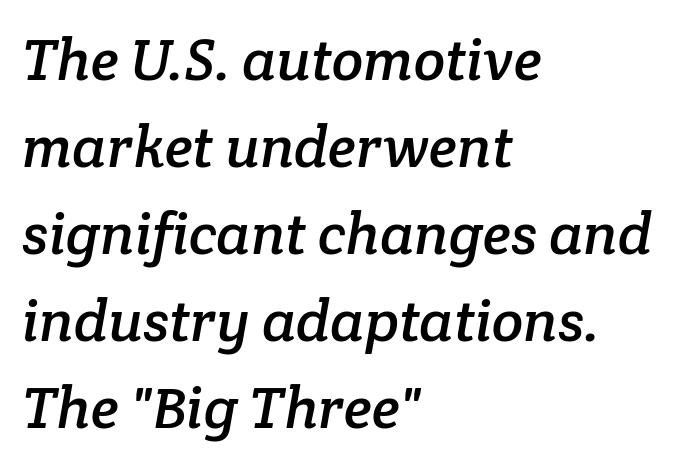
Examine the stroke ends and you'll spot serifs. Quick note: interline space is typical. A bare baseline throughout the passage. The ragged edge is on the right, which tells us the setting is flush left.
